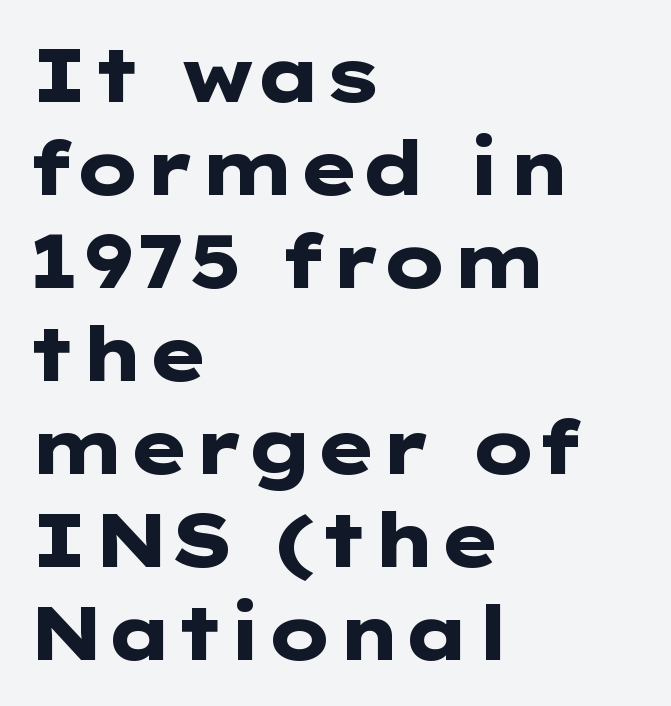
Q: Is the text bold? A: Yes.
Q: Is the text italic (slanted)? A: No, it is upright.
Q: Is the typeface a serif or a sans-serif typeface? A: Sans-serif.
Q: Is the text underlined? A: No.
Q: How is the paragraph aligned? A: Left-aligned.
Q: Is the spacing between letters normal or unusually wide? A: Normal.
Q: Width (condensed, normal, or wide)? A: Wide.
Q: Stroke contrast? A: Low.
Q: x-height? A: Medium.
